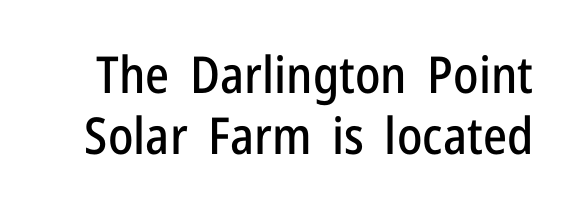
Q: Is the text italic (slanted)? A: No, it is upright.
Q: Is the typeface a serif or a sans-serif typeface? A: Sans-serif.
Q: Is the text underlined? A: No.
Q: Is the spacing between letters normal or unusually wide? A: Normal.
Q: Width (condensed, normal, or wide)? A: Condensed.
Q: Stroke contrast? A: Low.
Q: x-height? A: Medium.
Q: Monospaced? A: No.
